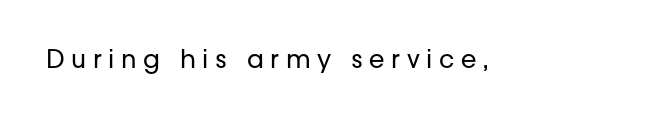
{"italic": "no", "bold": "no", "underline": "no", "letter_spacing": "wide", "letter_spacing_em": 0.26, "glyph_px": 25}
